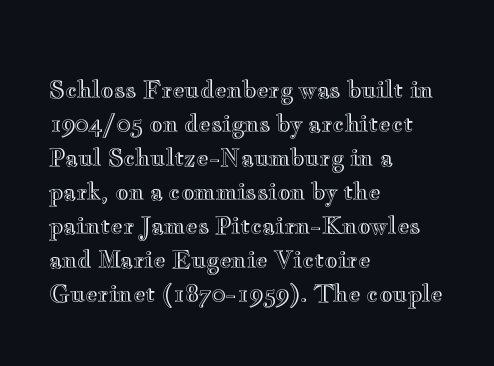
{"italic": "no", "underline": "no", "align": "left", "line_spacing": "normal", "line_spacing_ratio": 1.48, "letter_spacing": "normal", "letter_spacing_em": 0.0, "glyph_px": 23}
